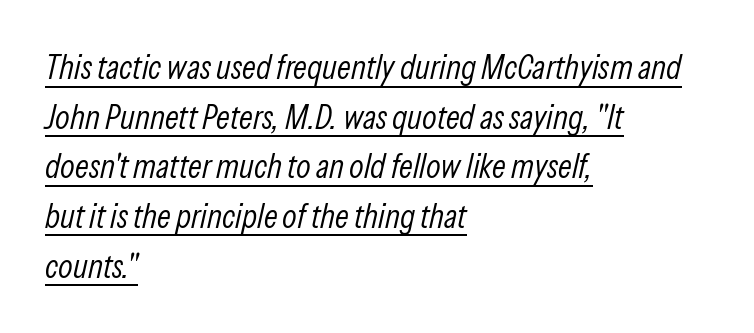
The image shows 34 px light, condensed type, italic (leaning right); set left-aligned, normal line spacing (1.46x), normal letter spacing, underlined; low stroke contrast and a medium x-height.
